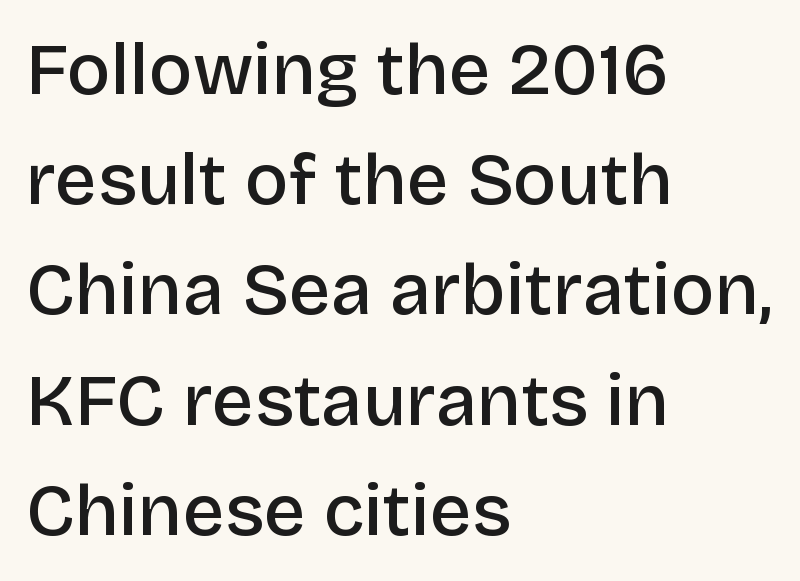
You could not count columns in this text — the font is proportionally spaced. Serifs: no, the terminals of the letterforms are clean. Check the space under the baseline: it is left empty. A somewhat darkened texture: the type is semibold rather than bold.
